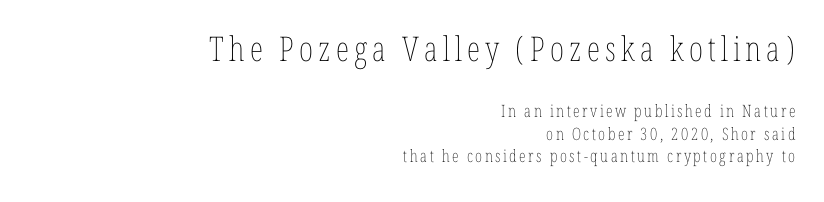
{"italic": "no", "bold": "no", "weight": "thin", "width": "condensed", "stroke_contrast": "low", "x_height": "medium", "monospaced": "no", "underline": "no", "align": "right", "line_spacing": "normal", "line_spacing_ratio": 1.32, "larger_block": "first", "size_ratio": 2.0, "glyph_px": 34}
